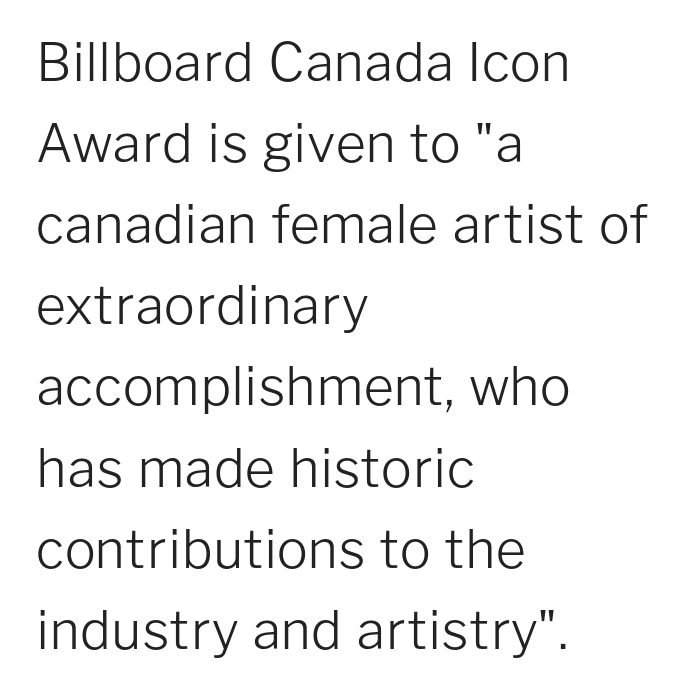
Q: Is the text bold? A: No.
Q: Is the text italic (slanted)? A: No, it is upright.
Q: Is the typeface a serif or a sans-serif typeface? A: Sans-serif.
Q: Is the text underlined? A: No.
Q: How is the paragraph aligned? A: Left-aligned.
Q: Is the spacing between letters normal or unusually wide? A: Normal.
Q: Is the spacing between lines tight, normal or loose? A: Normal.
Q: Width (condensed, normal, or wide)? A: Normal.
Q: Stroke contrast? A: Low.
Q: x-height? A: Medium.
Q: Monospaced? A: No.
